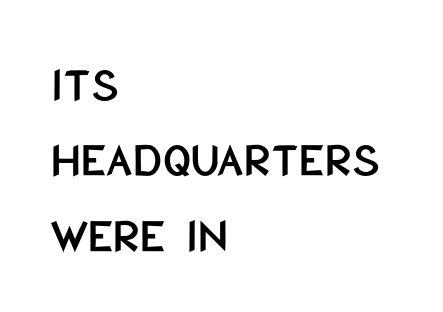
{"serif": "no", "italic": "no", "width": "condensed", "stroke_contrast": "low", "x_height": "large", "monospaced": "no", "underline": "no", "align": "left", "line_spacing": "normal", "line_spacing_ratio": 1.54, "letter_spacing": "normal", "letter_spacing_em": 0.0, "glyph_px": 49}
